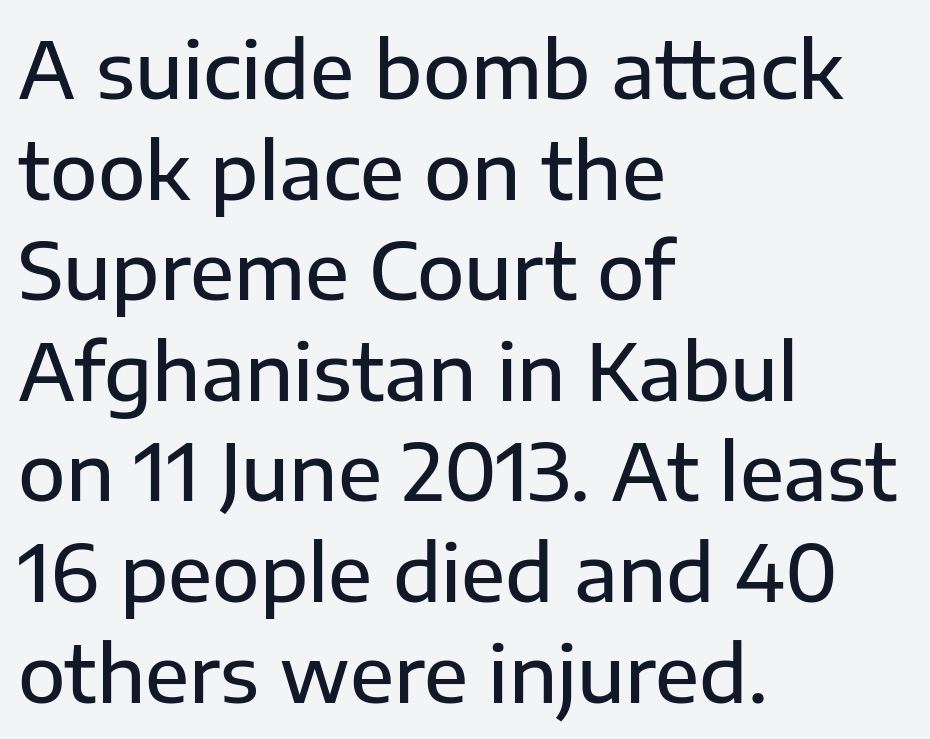
Q: Is the text italic (slanted)? A: No, it is upright.
Q: Is the typeface a serif or a sans-serif typeface? A: Sans-serif.
Q: Is the text underlined? A: No.
Q: How is the paragraph aligned? A: Left-aligned.
Q: Is the spacing between letters normal or unusually wide? A: Normal.
Q: Is the spacing between lines tight, normal or loose? A: Normal.
Q: Width (condensed, normal, or wide)? A: Normal.
Q: Stroke contrast? A: Low.
Q: x-height? A: Medium.
Q: Monospaced? A: No.
